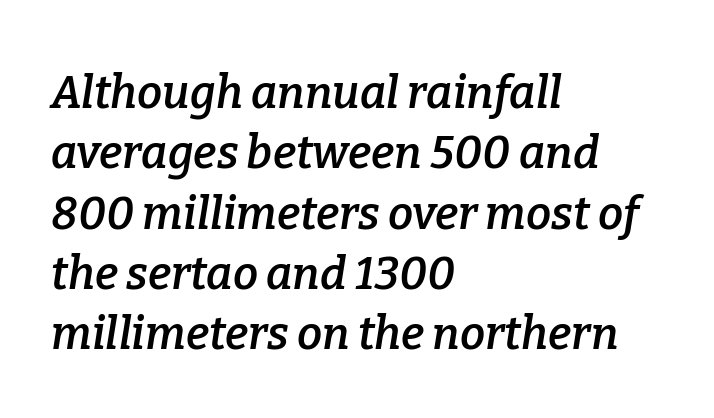
{"serif": "yes", "italic": "yes", "lean": "right", "slant_degrees": 9, "bold": "semi", "weight": "semibold", "width": "normal", "stroke_contrast": "low", "x_height": "medium", "monospaced": "no", "underline": "no", "align": "left", "line_spacing": "normal", "line_spacing_ratio": 1.34, "letter_spacing": "normal", "letter_spacing_em": 0.0, "glyph_px": 45}
